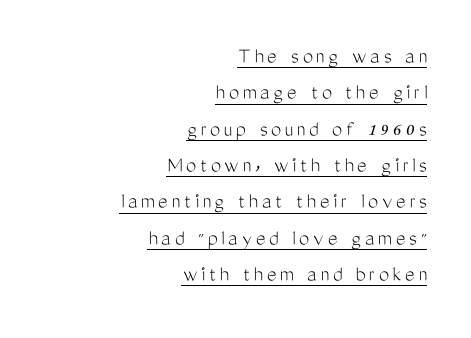
The image shows 23 px text type, upright; set right-aligned, normal line spacing (1.58x), underlined.
